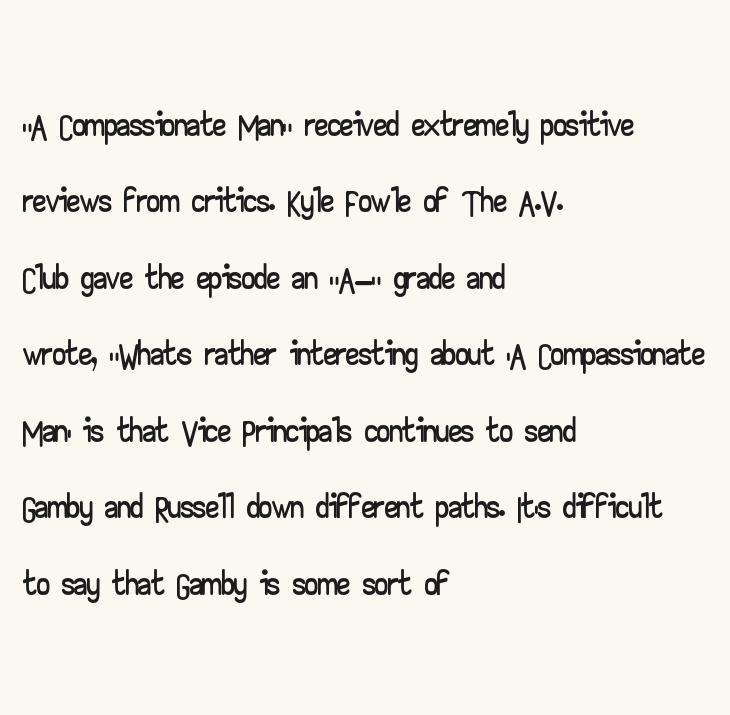
Q: Is the text italic (slanted)? A: No, it is upright.
Q: Is the typeface a serif or a sans-serif typeface? A: Sans-serif.
Q: Is the text underlined? A: No.
Q: How is the paragraph aligned? A: Left-aligned.
Q: Is the spacing between letters normal or unusually wide? A: Normal.
Q: Is the spacing between lines tight, normal or loose? A: Normal.
Q: Width (condensed, normal, or wide)? A: Wide.
Q: Stroke contrast? A: Low.
Q: x-height? A: Small.
Q: Monospaced? A: No.
